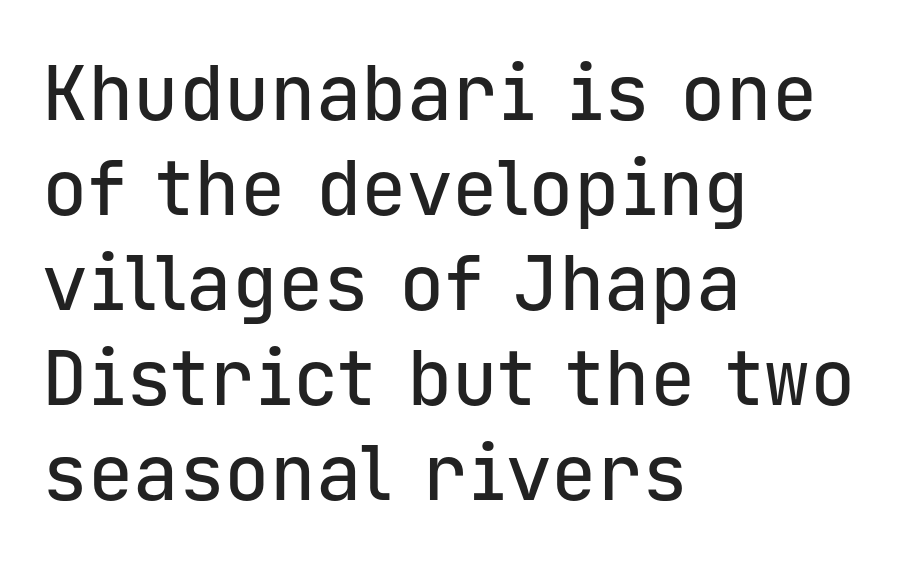
{"serif": "no", "italic": "no", "width": "normal", "stroke_contrast": "low", "x_height": "medium", "monospaced": "yes", "underline": "no", "align": "left", "line_spacing": "normal", "line_spacing_ratio": 1.25, "letter_spacing": "normal", "letter_spacing_em": 0.0, "glyph_px": 76}
